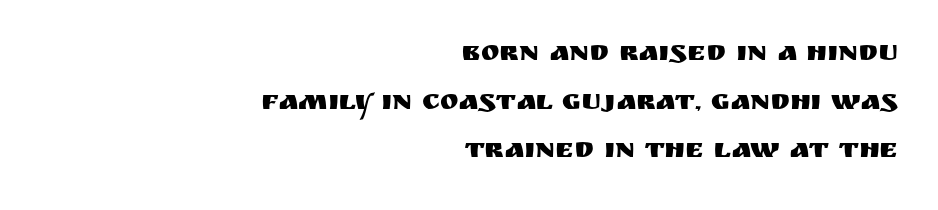
{"serif": "no", "italic": "no", "width": "normal", "stroke_contrast": "medium", "x_height": "large", "monospaced": "no", "underline": "no", "align": "right", "line_spacing_ratio": 1.74, "letter_spacing": "normal", "letter_spacing_em": 0.0, "glyph_px": 28}
